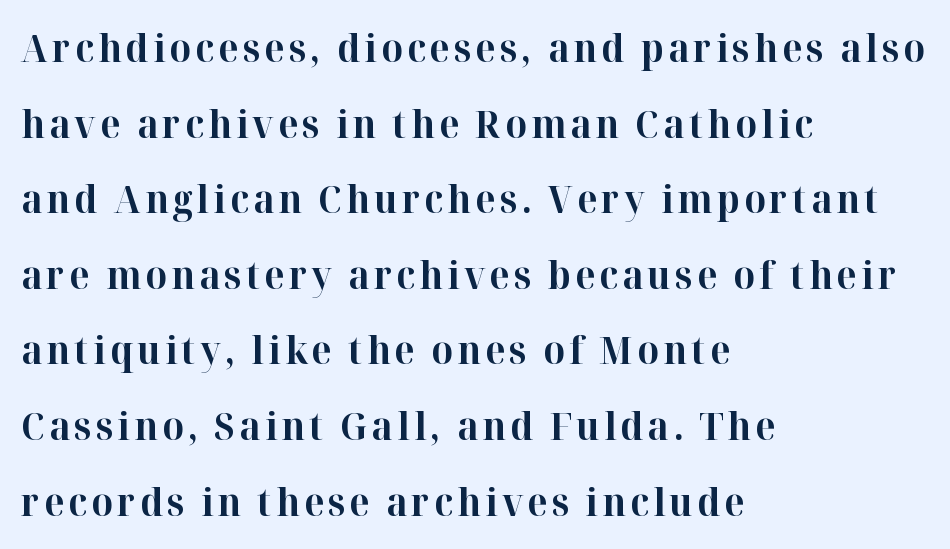
Is there any slant? The stems are plumb. The strip under each line holds only bare page. Typographically, this falls in the serif category. Summary of vertical rhythm: relaxed, with wide interline spacing. Does the weight exceed regular? Yes, all the way to bold. Where is the straight margin? On the left.
